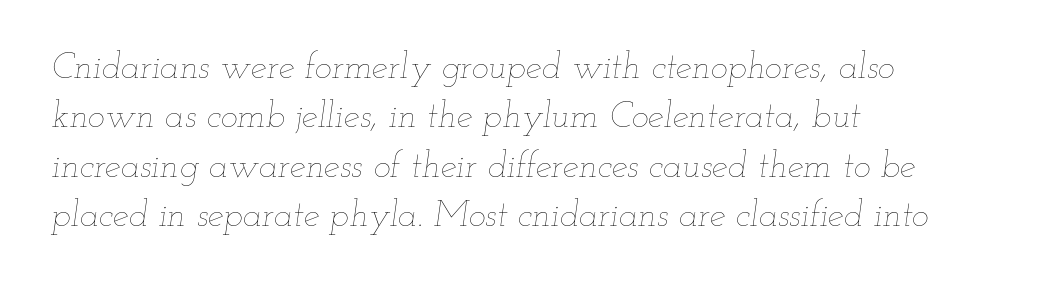
{"italic": "yes", "lean": "right", "slant_degrees": 12, "bold": "no", "weight": "thin", "width": "wide", "stroke_contrast": "low", "x_height": "small", "monospaced": "no", "underline": "no", "align": "left", "line_spacing": "normal", "line_spacing_ratio": 1.37, "letter_spacing": "normal", "letter_spacing_em": 0.0, "glyph_px": 36}
